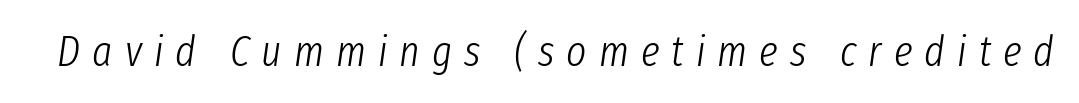
Q: Is the text bold? A: No.
Q: Is the text italic (slanted)? A: Yes, it leans right by about 8 degrees.
Q: Is the text underlined? A: No.
Q: Is the spacing between letters normal or unusually wide? A: Unusually wide.
Q: Width (condensed, normal, or wide)? A: Condensed.
Q: Stroke contrast? A: Low.
Q: x-height? A: Medium.
Q: Monospaced? A: No.
